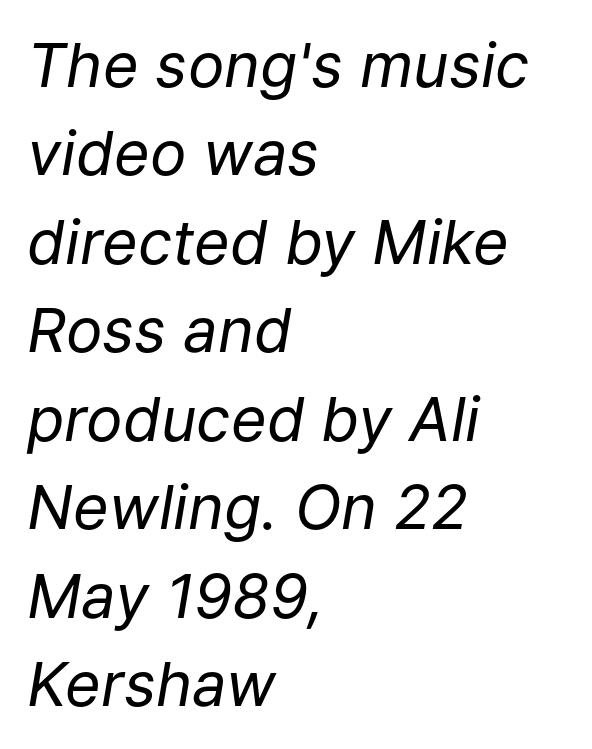
{"italic": "yes", "lean": "right", "slant_degrees": 9, "bold": "no", "weight": "regular", "width": "normal", "stroke_contrast": "low", "x_height": "medium", "monospaced": "no", "underline": "no", "align": "left", "line_spacing": "normal", "line_spacing_ratio": 1.45, "letter_spacing": "normal", "letter_spacing_em": 0.0, "glyph_px": 61}
